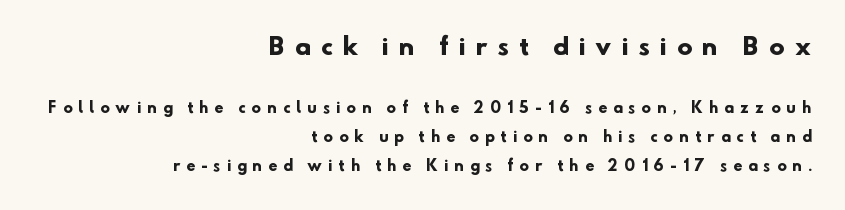
{"bold": "yes", "underline": "no", "align": "right", "line_spacing": "loose", "line_spacing_ratio": 2.07, "letter_spacing": "wide", "letter_spacing_em": 0.46, "larger_block": "first", "size_ratio": 1.64, "glyph_px": 23}
